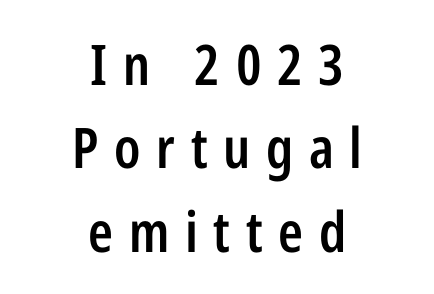
The image shows 56 px semibold, condensed sans-serif type, upright; set centered, normal line spacing (1.49x), unusually wide letter spacing (+0.28 em), not underlined; low stroke contrast and a medium x-height.
